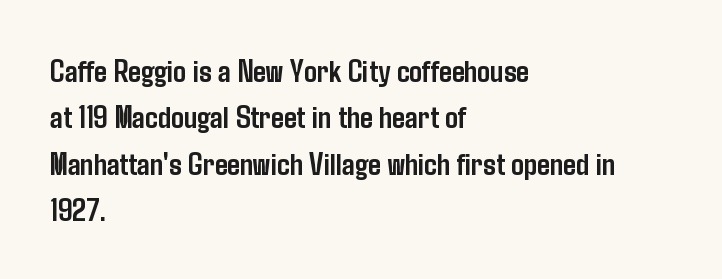
{"serif": "no", "italic": "no", "bold": "yes", "weight": "semibold", "width": "condensed", "stroke_contrast": "low", "x_height": "medium", "monospaced": "no", "underline": "no", "align": "left", "line_spacing": "normal", "line_spacing_ratio": 1.45, "letter_spacing": "normal", "letter_spacing_em": 0.0, "glyph_px": 32}
